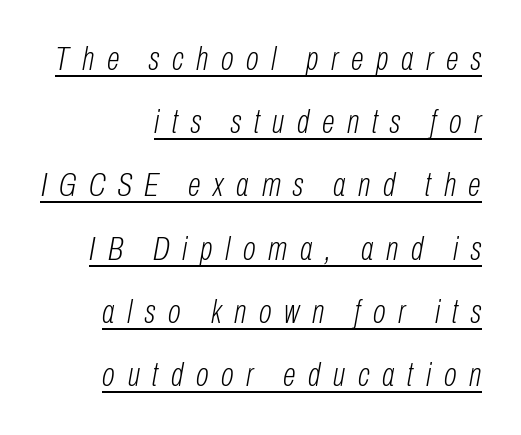
Q: Is the text bold? A: No.
Q: Is the text italic (slanted)? A: Yes, it leans right by about 10 degrees.
Q: Is the text underlined? A: Yes.
Q: How is the paragraph aligned? A: Right-aligned.
Q: Is the spacing between letters normal or unusually wide? A: Unusually wide.
Q: Width (condensed, normal, or wide)? A: Condensed.
Q: Stroke contrast? A: Low.
Q: x-height? A: Medium.
Q: Monospaced? A: No.
